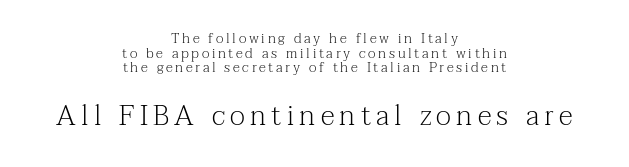
Q: Is the text bold? A: No.
Q: Is the text italic (slanted)? A: No, it is upright.
Q: Is the typeface a serif or a sans-serif typeface? A: Serif.
Q: Is the text underlined? A: No.
Q: How is the paragraph aligned? A: Centered.
Q: Is the spacing between lines tight, normal or loose? A: Tight.
Q: Which block of text is set in a larger size, the first (top) or the second (bottom)? A: The second (bottom) one.
Q: Width (condensed, normal, or wide)? A: Normal.
Q: Stroke contrast? A: Medium.
Q: x-height? A: Medium.
Q: Monospaced? A: No.
